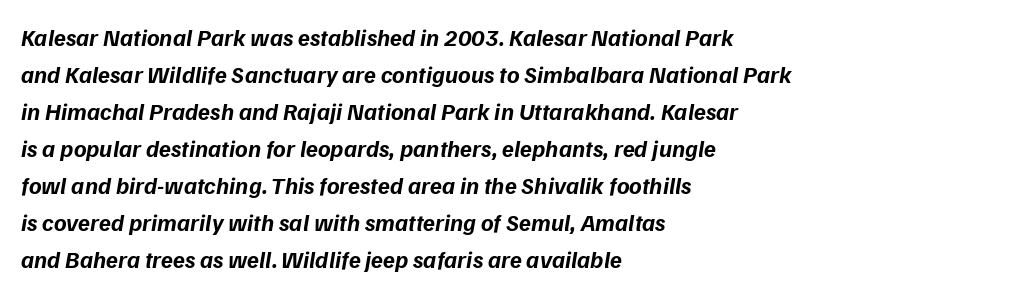
The image shows 24 px bold type; set left-aligned, normal line spacing (1.54x), normal letter spacing, not underlined.
